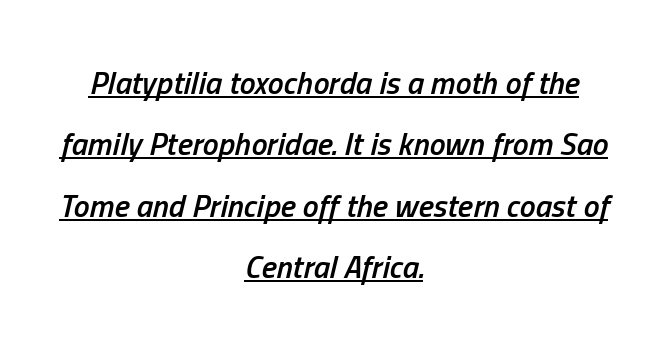
Q: Is the text bold? A: Semi-bold.
Q: Is the text italic (slanted)? A: Yes, it leans right by about 13 degrees.
Q: Is the text underlined? A: Yes.
Q: How is the paragraph aligned? A: Centered.
Q: Is the spacing between letters normal or unusually wide? A: Normal.
Q: Is the spacing between lines tight, normal or loose? A: Loose.
Q: Width (condensed, normal, or wide)? A: Condensed.
Q: Stroke contrast? A: Low.
Q: x-height? A: Medium.
Q: Monospaced? A: No.
